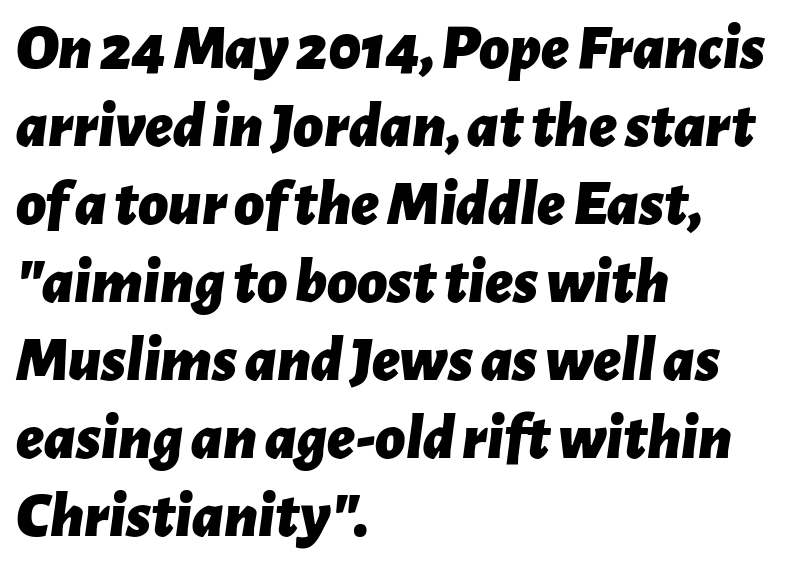
The image shows 65 px bold type, italic (leaning right); set left-aligned, line spacing 1.2x, normal letter spacing, not underlined; low stroke contrast and a medium x-height.
